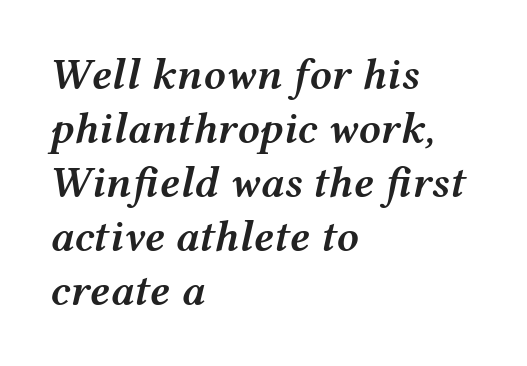
Q: Is the text bold? A: Semi-bold.
Q: Is the text italic (slanted)? A: Yes, it leans right by about 12 degrees.
Q: Is the text underlined? A: No.
Q: How is the paragraph aligned? A: Left-aligned.
Q: Is the spacing between letters normal or unusually wide? A: Normal.
Q: Width (condensed, normal, or wide)? A: Wide.
Q: Stroke contrast? A: Medium.
Q: x-height? A: Medium.
Q: Monospaced? A: No.
